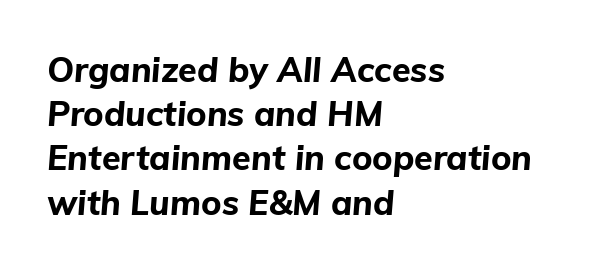
{"italic": "yes", "lean": "right", "slant_degrees": 5, "bold": "yes", "weight": "bold", "width": "normal", "stroke_contrast": "low", "x_height": "medium", "monospaced": "no", "underline": "no", "align": "left", "line_spacing": "normal", "line_spacing_ratio": 1.3, "letter_spacing": "normal", "letter_spacing_em": 0.0, "glyph_px": 34}
